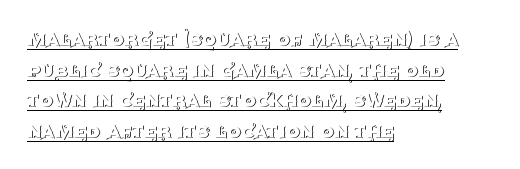
{"italic": "no", "bold": "no", "underline": "yes", "align": "left", "line_spacing": "normal", "line_spacing_ratio": 1.39, "letter_spacing": "normal", "letter_spacing_em": 0.0, "glyph_px": 22}
